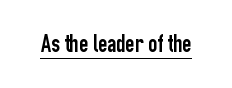
{"italic": "no", "underline": "yes", "letter_spacing": "normal", "letter_spacing_em": 0.0, "glyph_px": 25}
